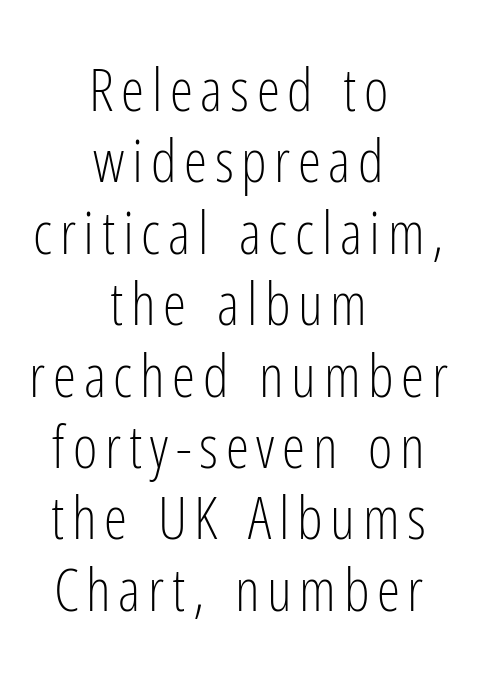
This reads as an unemphasized weight, regular at the heaviest. Line starts and ends both wander, symmetrically. Decoration check: the copy has no underline. Serif or sans? Sans — the stroke terminals are bare.
